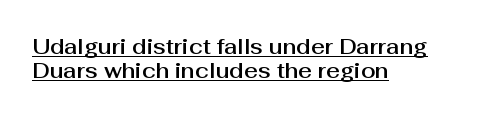
{"italic": "no", "underline": "yes", "align": "left", "line_spacing": "tight", "line_spacing_ratio": 1.15, "letter_spacing": "normal", "letter_spacing_em": 0.0, "glyph_px": 21}
